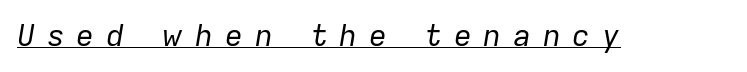
Q: Is the text bold? A: No.
Q: Is the text italic (slanted)? A: Yes, it leans right by about 9 degrees.
Q: Is the text underlined? A: Yes.
Q: Is the spacing between letters normal or unusually wide? A: Unusually wide.
Q: Width (condensed, normal, or wide)? A: Normal.
Q: Stroke contrast? A: Low.
Q: x-height? A: Medium.
Q: Monospaced? A: No.
